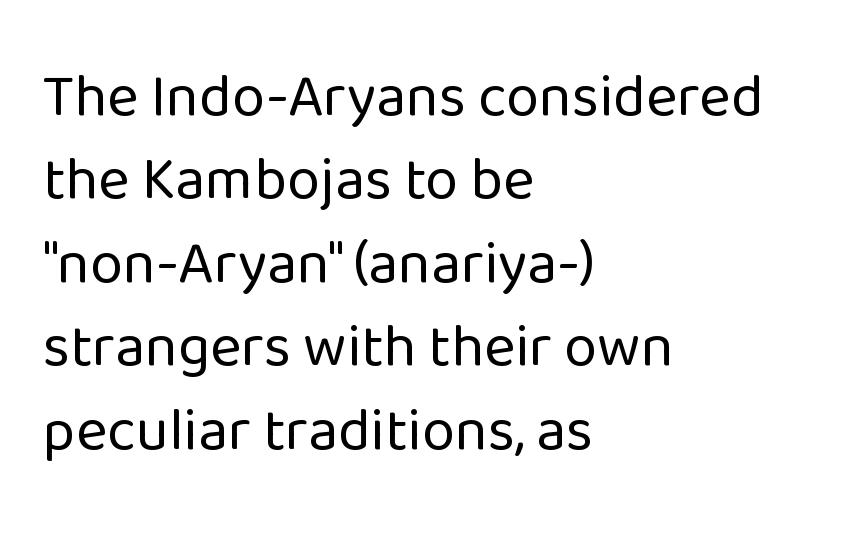
{"serif": "no", "italic": "no", "bold": "no", "weight": "regular", "width": "normal", "stroke_contrast": "low", "x_height": "medium", "monospaced": "no", "underline": "no", "align": "left", "line_spacing": "normal", "line_spacing_ratio": 1.39, "letter_spacing": "normal", "letter_spacing_em": 0.0, "glyph_px": 60}
